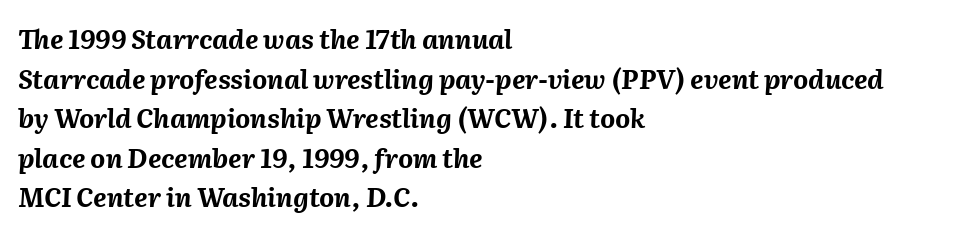
Would a proofreader flag this as italicized? Yes. Is the letter spacing exaggerated? No — it looks like the ordinary default. Compared with an ordinary text face, these strokes are far heavier — a full bold. Leftover space on each line is placed entirely after the last word. The block of text has a typical density, with ordinary space between rows. A bare baseline throughout the passage.
